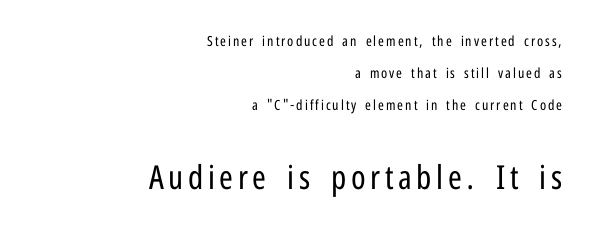
{"serif": "no", "italic": "no", "bold": "no", "weight": "regular", "width": "condensed", "stroke_contrast": "low", "x_height": "medium", "monospaced": "no", "underline": "no", "align": "right", "line_spacing": "loose", "line_spacing_ratio": 2.28, "larger_block": "second", "size_ratio": 2.36, "glyph_px": 33}
